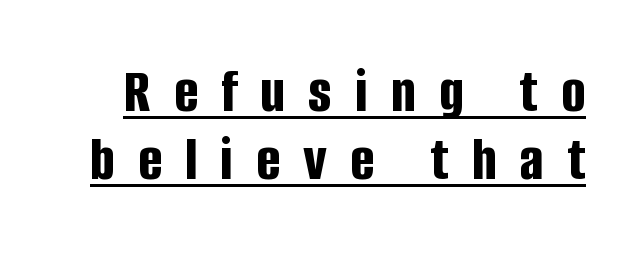
The image shows 63 px bold, condensed sans-serif type, upright; set tight line spacing (1.08x), unusually wide letter spacing (+0.37 em), underlined; low stroke contrast and a large x-height.
